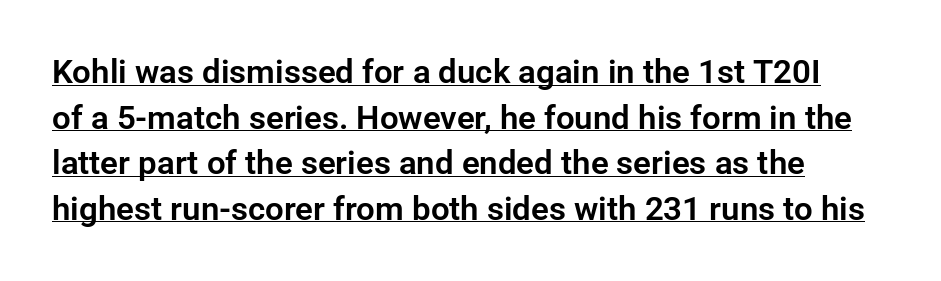
The lines sit at an ordinary, default distance from one another. All the whitespace from short lines collects on the right. The rendered words wear a rule along their underside. The passage shown is typed in a proportional face where columns would drift.
